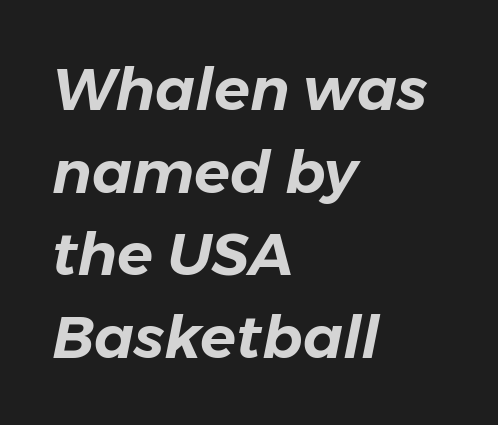
Q: Is the text italic (slanted)? A: Yes, it leans right by about 11 degrees.
Q: Is the text underlined? A: No.
Q: How is the paragraph aligned? A: Left-aligned.
Q: Is the spacing between letters normal or unusually wide? A: Normal.
Q: Is the spacing between lines tight, normal or loose? A: Normal.
Q: Width (condensed, normal, or wide)? A: Normal.
Q: Stroke contrast? A: Low.
Q: x-height? A: Medium.
Q: Monospaced? A: No.
